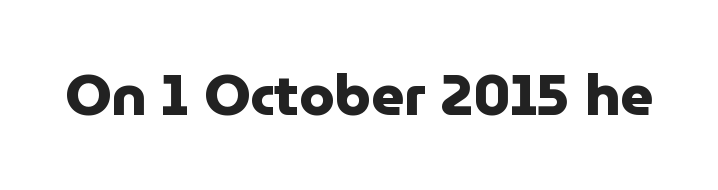
Q: Is the text bold? A: Yes.
Q: Is the text italic (slanted)? A: No, it is upright.
Q: Is the typeface a serif or a sans-serif typeface? A: Sans-serif.
Q: Is the text underlined? A: No.
Q: Is the spacing between letters normal or unusually wide? A: Normal.
Q: Width (condensed, normal, or wide)? A: Normal.
Q: Stroke contrast? A: Low.
Q: x-height? A: Medium.
Q: Monospaced? A: No.
